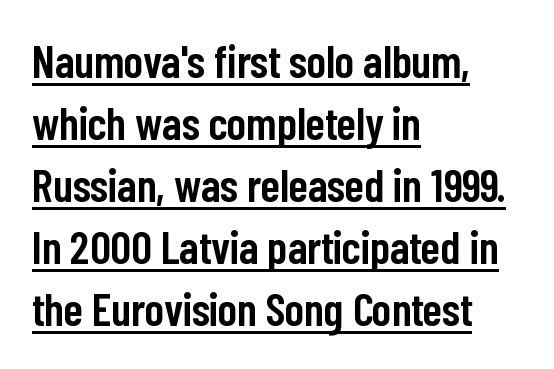
{"serif": "no", "italic": "no", "bold": "semi", "weight": "semibold", "width": "condensed", "stroke_contrast": "low", "x_height": "medium", "monospaced": "no", "underline": "yes", "align": "left", "line_spacing": "normal", "line_spacing_ratio": 1.35, "letter_spacing": "normal", "letter_spacing_em": 0.0, "glyph_px": 46}
